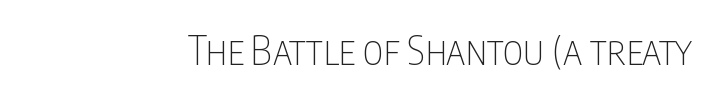
Is the letter spacing exaggerated? No — it looks like the ordinary default. Is the type heavy? It reads as light-to-regular instead. Varying glyph widths throughout — classic text-font behaviour. Grotesque or geometric, the face here clearly has no serifs.
